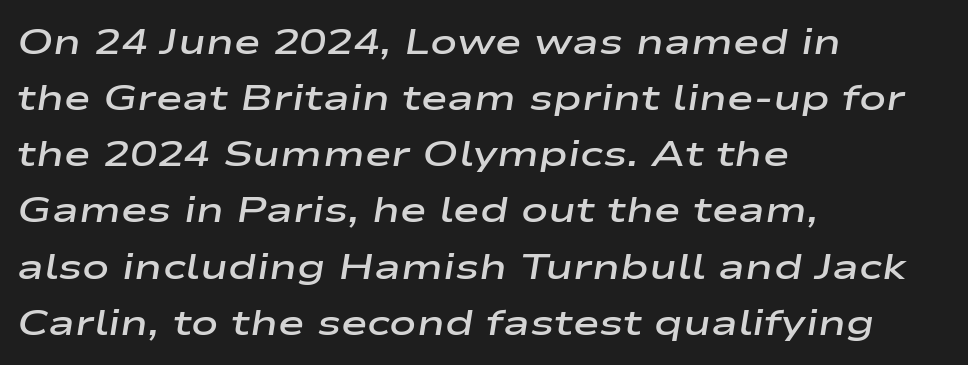
Q: Is the text bold? A: Semi-bold.
Q: Is the text italic (slanted)? A: Yes, it leans right by about 9 degrees.
Q: Is the text underlined? A: No.
Q: How is the paragraph aligned? A: Left-aligned.
Q: Is the spacing between letters normal or unusually wide? A: Normal.
Q: Is the spacing between lines tight, normal or loose? A: Normal.
Q: Width (condensed, normal, or wide)? A: Wide.
Q: Stroke contrast? A: Low.
Q: x-height? A: Medium.
Q: Monospaced? A: No.
